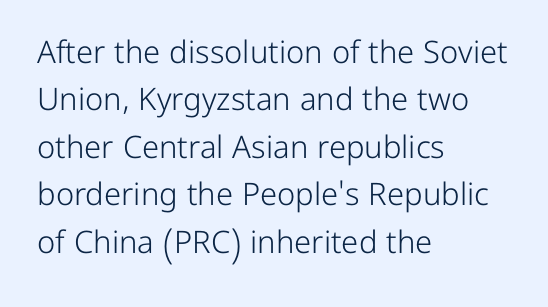
{"serif": "no", "italic": "no", "bold": "no", "weight": "light", "width": "normal", "stroke_contrast": "low", "x_height": "medium", "monospaced": "no", "underline": "no", "align": "left", "line_spacing": "normal", "line_spacing_ratio": 1.53, "letter_spacing": "normal", "letter_spacing_em": 0.0, "glyph_px": 31}
